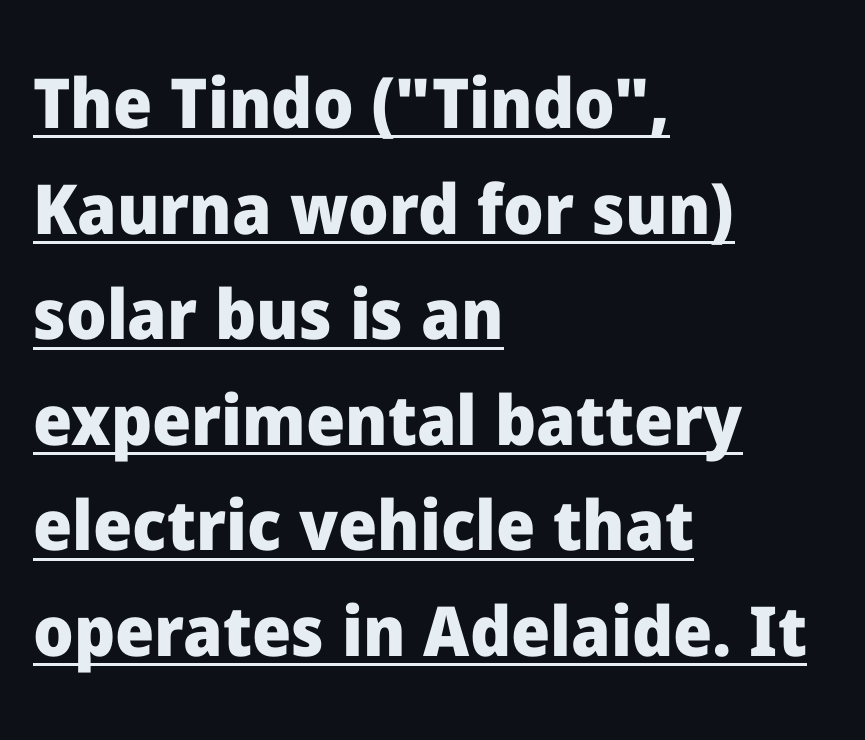
{"serif": "no", "italic": "no", "bold": "yes", "weight": "heavy", "width": "normal", "stroke_contrast": "low", "x_height": "medium", "monospaced": "no", "underline": "yes", "align": "left", "line_spacing": "normal", "line_spacing_ratio": 1.53, "letter_spacing": "normal", "letter_spacing_em": 0.0, "glyph_px": 69}
